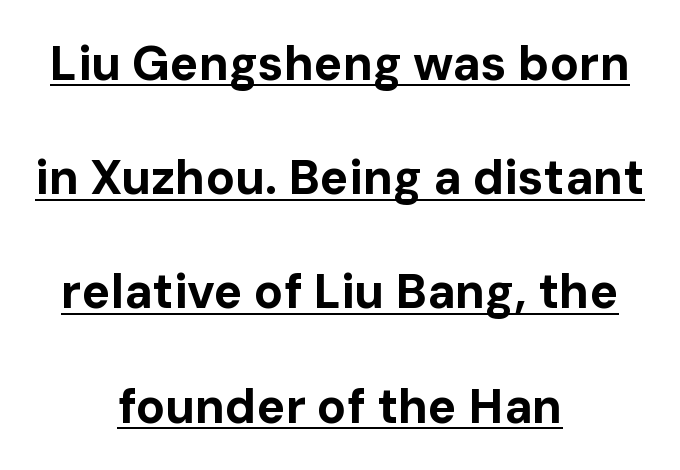
{"serif": "no", "italic": "no", "bold": "yes", "weight": "bold", "width": "normal", "stroke_contrast": "low", "x_height": "medium", "monospaced": "no", "underline": "yes", "align": "center", "line_spacing": "loose", "line_spacing_ratio": 2.38, "letter_spacing": "normal", "letter_spacing_em": 0.0, "glyph_px": 48}
